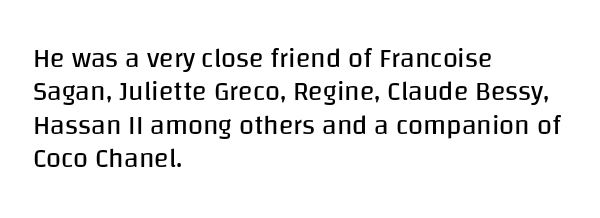
Q: Is the text bold? A: No.
Q: Is the text italic (slanted)? A: No, it is upright.
Q: Is the text underlined? A: No.
Q: How is the paragraph aligned? A: Left-aligned.
Q: Is the spacing between letters normal or unusually wide? A: Normal.
